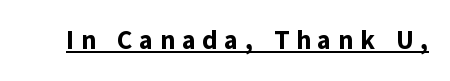
Q: Is the text bold? A: Yes.
Q: Is the text italic (slanted)? A: No, it is upright.
Q: Is the text underlined? A: Yes.
Q: Is the spacing between letters normal or unusually wide? A: Unusually wide.
